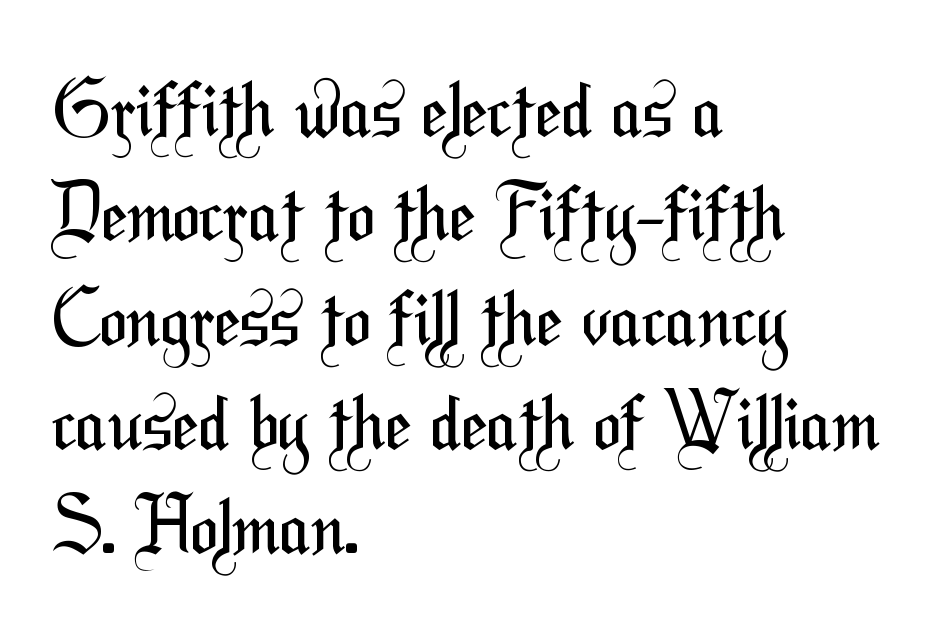
{"serif": "no", "bold": "no", "weight": "regular", "width": "condensed", "stroke_contrast": "medium", "x_height": "medium", "monospaced": "no", "underline": "no", "align": "left", "line_spacing": "normal", "line_spacing_ratio": 1.41, "letter_spacing": "normal", "letter_spacing_em": 0.0, "glyph_px": 74}
